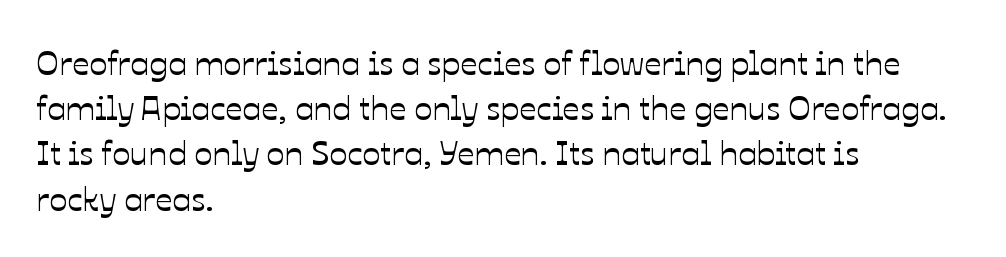
{"italic": "no", "width": "normal", "stroke_contrast": "low", "x_height": "medium", "monospaced": "no", "underline": "no", "align": "left", "line_spacing": "normal", "line_spacing_ratio": 1.33, "letter_spacing": "normal", "letter_spacing_em": 0.0, "glyph_px": 34}
